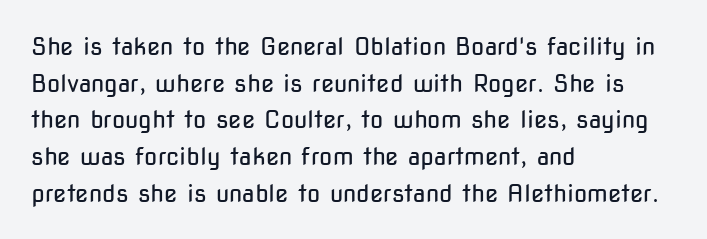
The image shows 24 px text type, upright; set left-aligned, normal line spacing (1.53x), normal letter spacing, not underlined.
